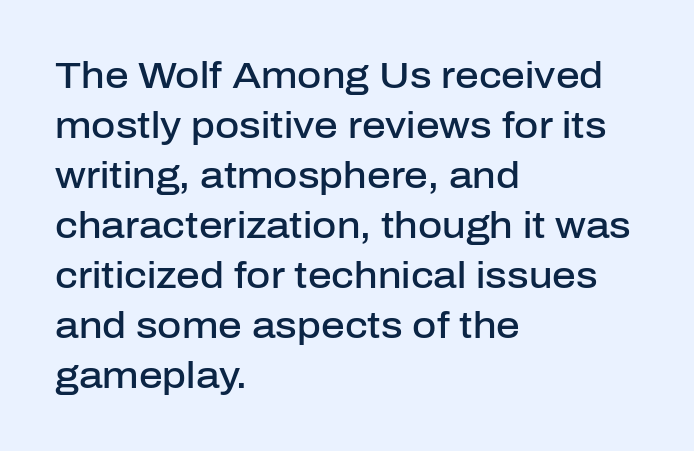
The image shows 37 px semibold sans-serif type, upright; set left-aligned, normal line spacing (1.35x), normal letter spacing, not underlined; low stroke contrast and a medium x-height.
